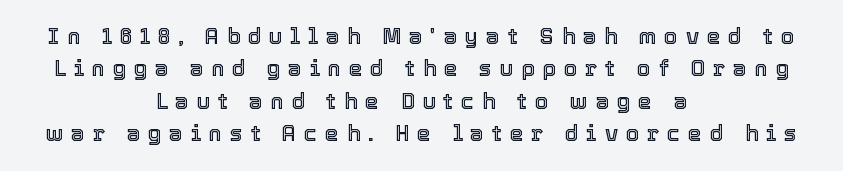
{"italic": "no", "underline": "no", "align": "center", "line_spacing": "normal", "line_spacing_ratio": 1.47, "letter_spacing": "wide", "letter_spacing_em": 0.35, "glyph_px": 22}
